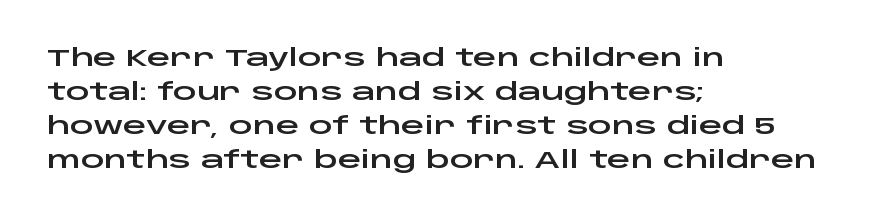
Q: Is the text italic (slanted)? A: No, it is upright.
Q: Is the text underlined? A: No.
Q: How is the paragraph aligned? A: Left-aligned.
Q: Is the spacing between letters normal or unusually wide? A: Normal.
Q: Is the spacing between lines tight, normal or loose? A: Normal.
